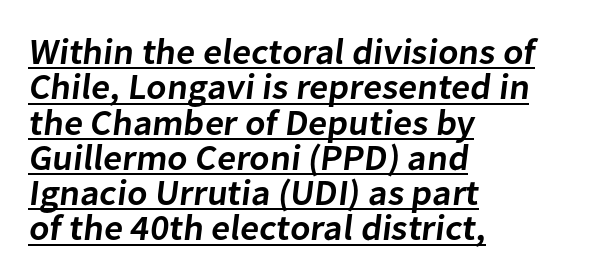
Q: Is the text bold? A: Semi-bold.
Q: Is the typeface a serif or a sans-serif typeface? A: Sans-serif.
Q: Is the text underlined? A: Yes.
Q: How is the paragraph aligned? A: Left-aligned.
Q: Is the spacing between letters normal or unusually wide? A: Normal.
Q: Is the spacing between lines tight, normal or loose? A: Tight.
Q: Width (condensed, normal, or wide)? A: Normal.
Q: Stroke contrast? A: Low.
Q: x-height? A: Medium.
Q: Monospaced? A: No.
